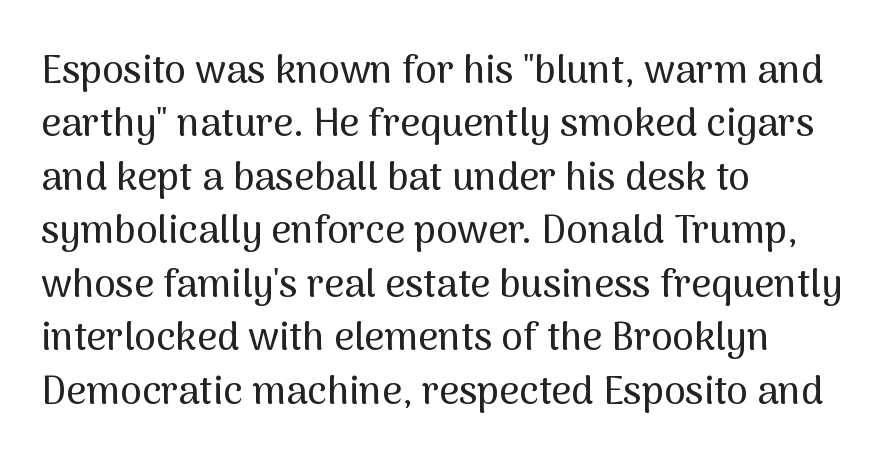
The image shows 39 px sans-serif type, upright; set left-aligned, normal line spacing (1.37x), normal letter spacing, not underlined; medium stroke contrast and a medium x-height.
